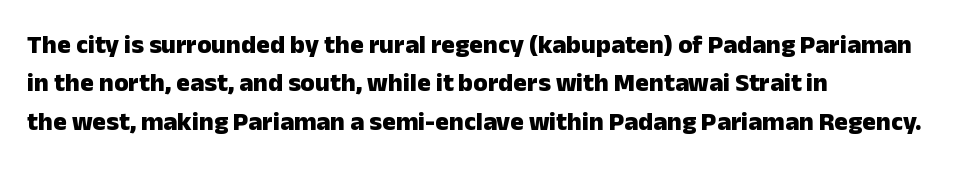
Q: Is the text bold? A: Yes.
Q: Is the text italic (slanted)? A: No, it is upright.
Q: Is the text underlined? A: No.
Q: How is the paragraph aligned? A: Left-aligned.
Q: Is the spacing between letters normal or unusually wide? A: Normal.
Q: Is the spacing between lines tight, normal or loose? A: Normal.
